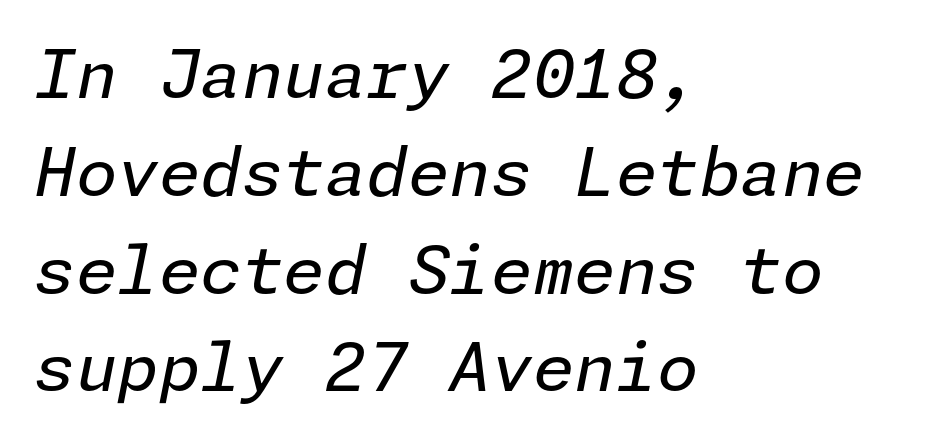
The gap between lines stays unmarked. Reading down the block, your eye returns to a fixed left position each line. This sample uses an oblique cut, with every glyph tilted off the vertical. Letter spacing: default. Leading: standard. Is this a heavy cut? Hardly; it is regular or lighter.
